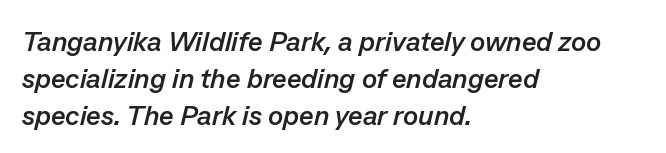
Q: Is the text bold? A: Yes.
Q: Is the text italic (slanted)? A: Yes, it leans right by about 13 degrees.
Q: Is the text underlined? A: No.
Q: How is the paragraph aligned? A: Left-aligned.
Q: Is the spacing between letters normal or unusually wide? A: Normal.
Q: Is the spacing between lines tight, normal or loose? A: Normal.
Q: Width (condensed, normal, or wide)? A: Normal.
Q: Stroke contrast? A: Low.
Q: x-height? A: Medium.
Q: Monospaced? A: No.
